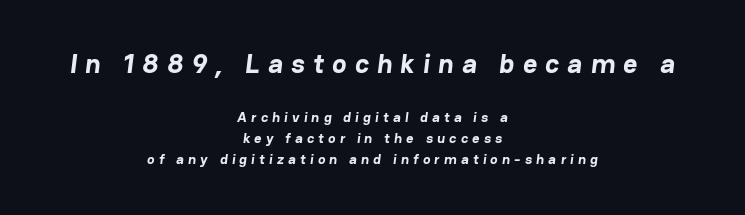
The tracking reads as deliberately expanded to a designer's eye. Rule under the text: the space is simply empty. The passage shown is emphatically bold. Horizontally, the lines are justified to the midpoint only.
